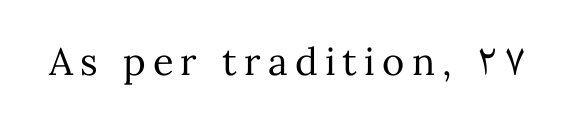
{"italic": "no", "bold": "no", "weight": "regular", "width": "normal", "stroke_contrast": "medium", "x_height": "medium", "monospaced": "no", "underline": "no", "glyph_px": 38}
